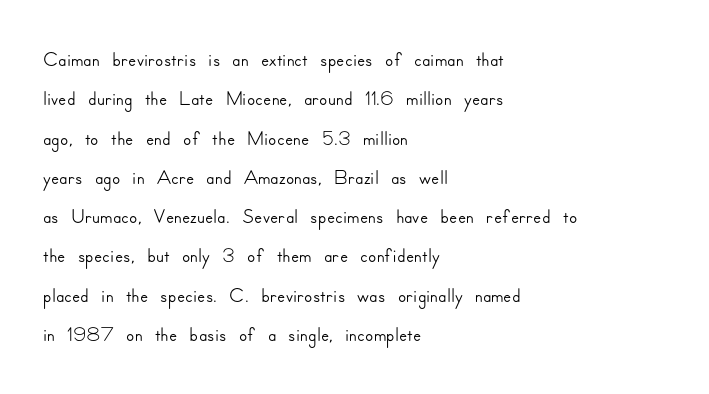
All the whitespace from short lines collects on the right. Are there feet on the stems? There aren't — it's a sans. Spacing verdict: proportional, widths tailored to each character. The line texture is even and compact thanks to regular tracking. Posture: straight, roman, zero tilt. Leading: standard.
